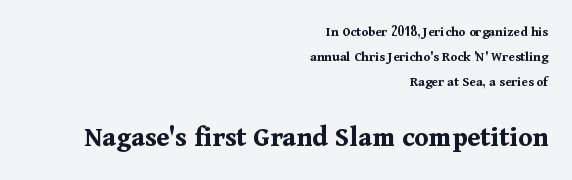
{"serif": "yes", "italic": "no", "bold": "yes", "weight": "bold", "width": "normal", "stroke_contrast": "medium", "x_height": "medium", "monospaced": "no", "underline": "no", "align": "right", "line_spacing_ratio": 1.78, "letter_spacing": "normal", "letter_spacing_em": 0.0, "larger_block": "second", "size_ratio": 2.07, "glyph_px": 29}
